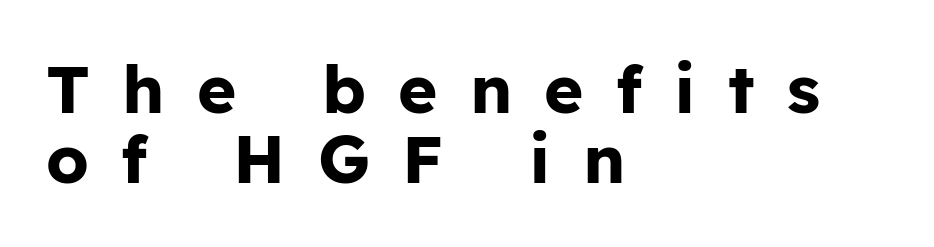
Q: Is the text bold? A: Yes.
Q: Is the text italic (slanted)? A: No, it is upright.
Q: Is the typeface a serif or a sans-serif typeface? A: Sans-serif.
Q: Is the text underlined? A: No.
Q: How is the paragraph aligned? A: Left-aligned.
Q: Is the spacing between letters normal or unusually wide? A: Unusually wide.
Q: Is the spacing between lines tight, normal or loose? A: Tight.
Q: Width (condensed, normal, or wide)? A: Normal.
Q: Stroke contrast? A: Low.
Q: x-height? A: Medium.
Q: Monospaced? A: No.
